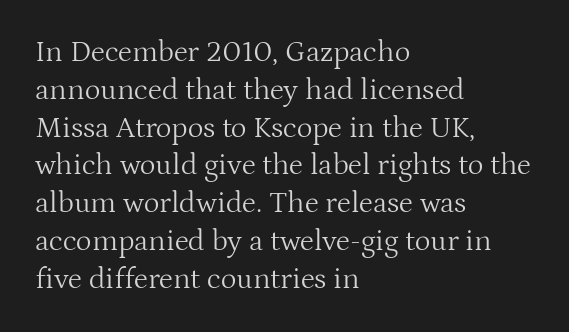
The typesetter chose a ragged-right arrangement here. Every stem runs plumb, perpendicular to the baseline. The gap between lines stays unmarked. Vertically, the passage feels balanced, rows spaced as you'd expect. The rendering keeps characters at their native spacing.
